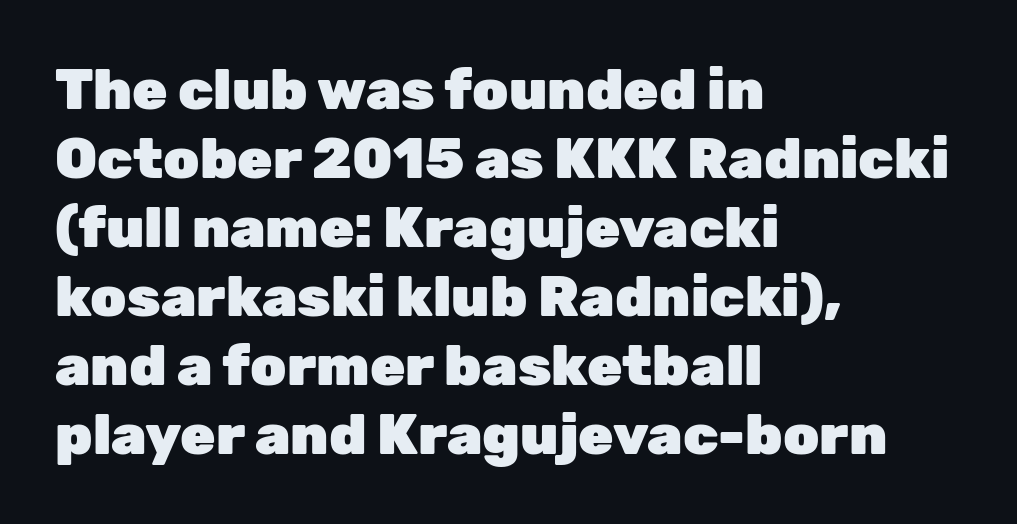
Q: Is the text bold? A: Yes.
Q: Is the text italic (slanted)? A: No, it is upright.
Q: Is the typeface a serif or a sans-serif typeface? A: Sans-serif.
Q: Is the text underlined? A: No.
Q: How is the paragraph aligned? A: Left-aligned.
Q: Is the spacing between letters normal or unusually wide? A: Normal.
Q: Width (condensed, normal, or wide)? A: Normal.
Q: Stroke contrast? A: Low.
Q: x-height? A: Medium.
Q: Monospaced? A: No.
